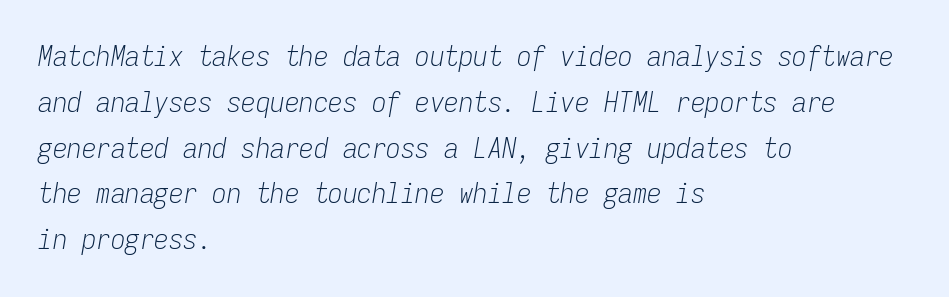
How would I describe the line gaps? Plain and ordinary. Spacing between characters is what you'd get straight out of the box. Reading down the block, your eye returns to a fixed left position each line. An italicized treatment has been applied to the whole sample.
